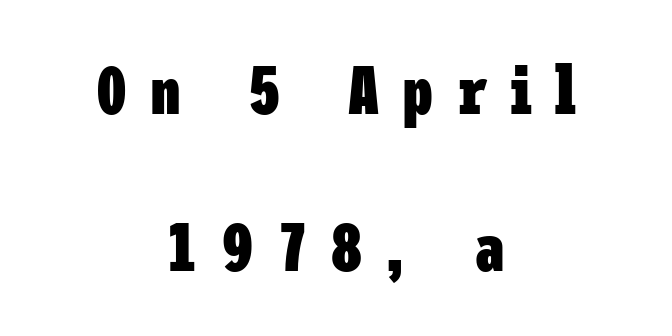
Centered paragraph, ragged on both sides. This rendering employs a face without finishing strokes, i.e., a sans-serif. The sample has been set heavy, in full bold. Line spacing here is loose. Each row of text sits above clean, open space.
